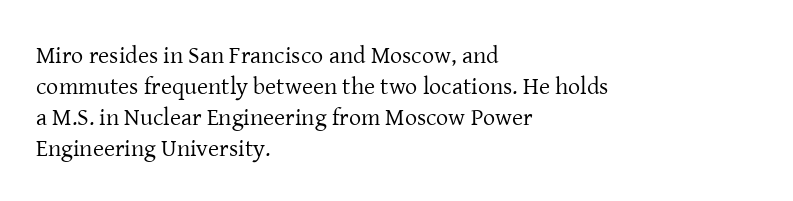
These lines keep a tight, regular rhythm from letter to letter. Notice how descenders clear the ascenders below comfortably — that's standard leading. These lines were composed using upright roman letters. One-word summary of the alignment: left. Nobody drew a line under any word here. The typesetting does not lean heavy: it is not bold.
